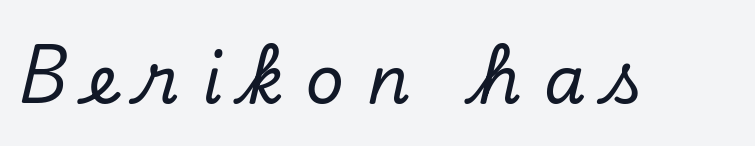
Q: Is the text italic (slanted)? A: Yes, it leans right by about 13 degrees.
Q: Is the typeface a serif or a sans-serif typeface? A: Serif.
Q: Is the text underlined? A: No.
Q: Is the spacing between letters normal or unusually wide? A: Unusually wide.
Q: Width (condensed, normal, or wide)? A: Normal.
Q: Stroke contrast? A: Low.
Q: x-height? A: Small.
Q: Monospaced? A: No.
